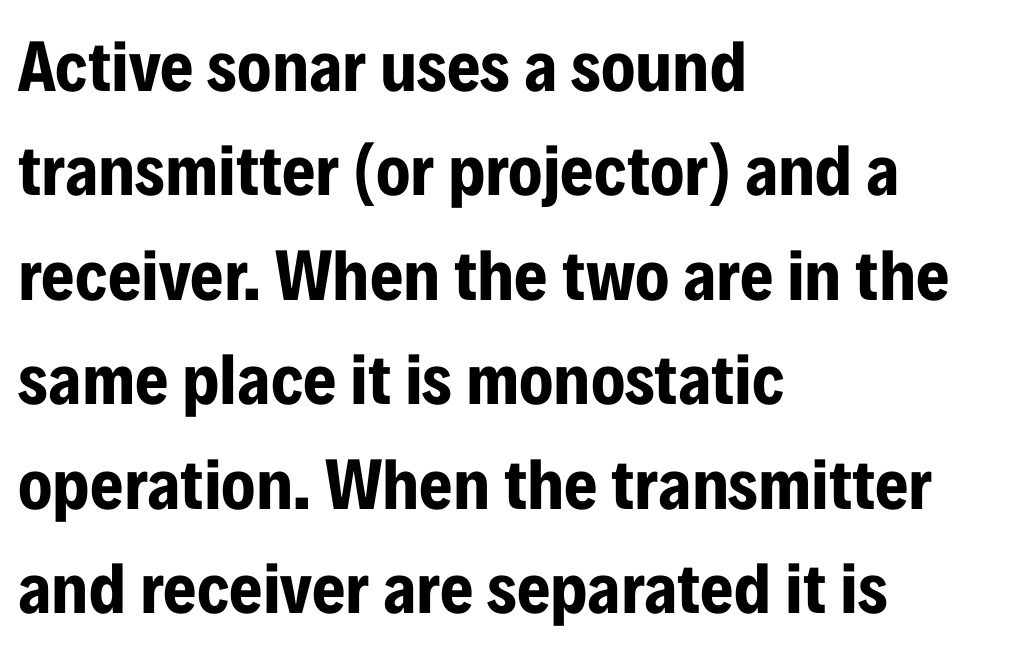
{"serif": "no", "italic": "no", "bold": "yes", "weight": "bold", "width": "condensed", "stroke_contrast": "low", "x_height": "medium", "monospaced": "no", "underline": "no", "align": "left", "line_spacing": "normal", "line_spacing_ratio": 1.45, "letter_spacing": "normal", "letter_spacing_em": 0.0, "glyph_px": 72}
